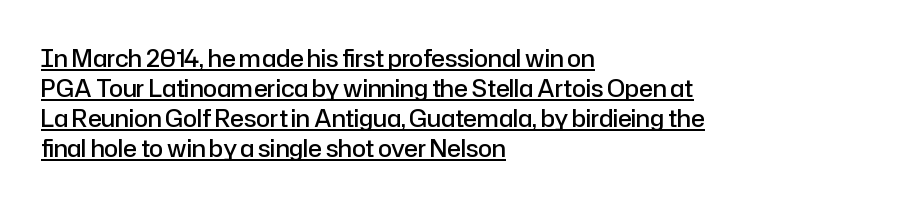
Caption: multi-line text, flush left, ragged right. The glyphs are accompanied by a horizontal stroke just below them. Students, note that the glyphs here touch the page at normal intervals. The characters look somewhat weighty, a semibold short of true bold. Posture: straight, roman, zero tilt. Successive baselines arrive at the customary interval.
